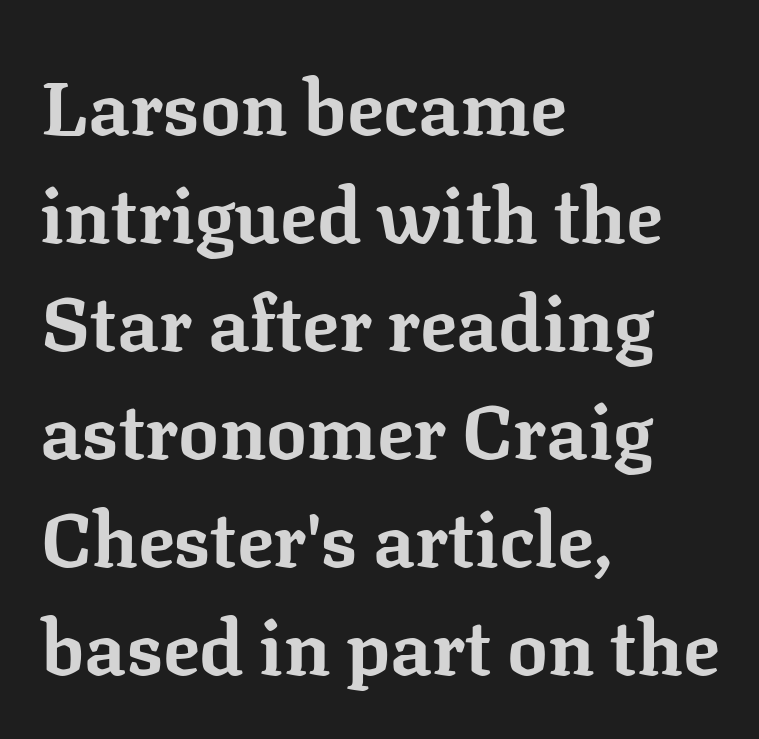
{"serif": "yes", "italic": "no", "bold": "yes", "weight": "bold", "width": "normal", "stroke_contrast": "low", "x_height": "medium", "monospaced": "no", "underline": "no", "align": "left", "line_spacing": "normal", "line_spacing_ratio": 1.42, "letter_spacing": "normal", "letter_spacing_em": 0.0, "glyph_px": 76}
